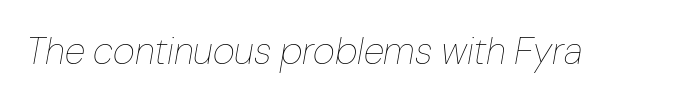
Q: Is the text bold? A: No.
Q: Is the text italic (slanted)? A: Yes, it leans right by about 10 degrees.
Q: Is the text underlined? A: No.
Q: Is the spacing between letters normal or unusually wide? A: Normal.
Q: Width (condensed, normal, or wide)? A: Normal.
Q: Stroke contrast? A: Low.
Q: x-height? A: Medium.
Q: Monospaced? A: No.
